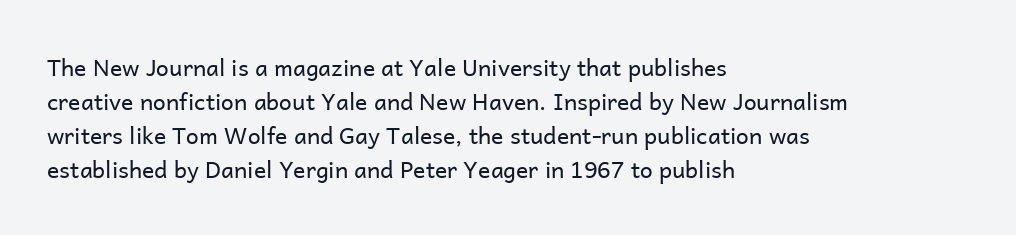
{"italic": "no", "bold": "no", "underline": "no", "align": "left", "line_spacing": "normal", "line_spacing_ratio": 1.48, "letter_spacing": "normal", "letter_spacing_em": 0.0, "glyph_px": 23}
